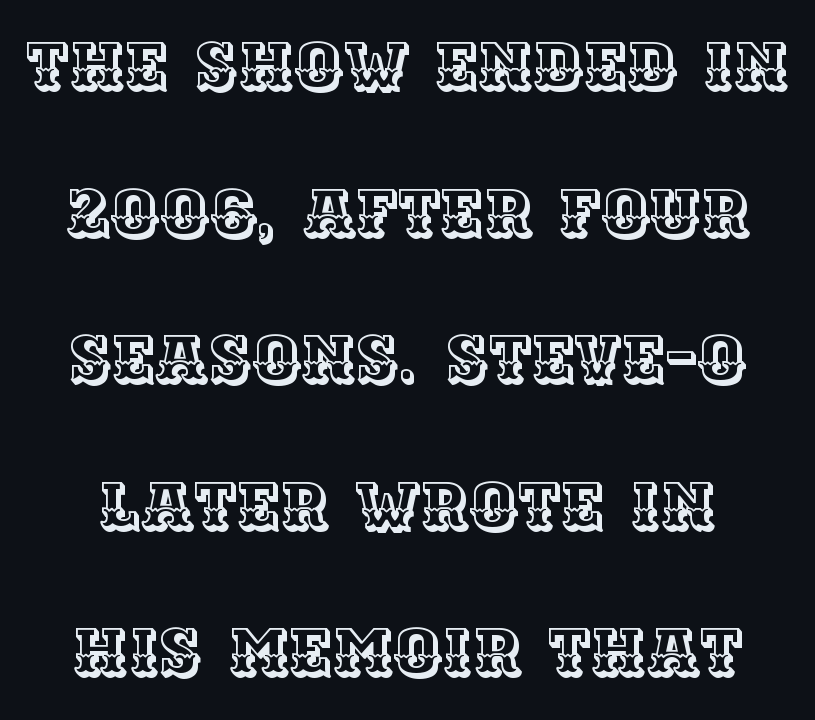
Baseline-to-baseline distance is far greater than the letter height. Designer's note — italics off, roman on. Letters rest on an invisible, unmarked baseline. There is no visible air inserted between adjacent glyphs.
